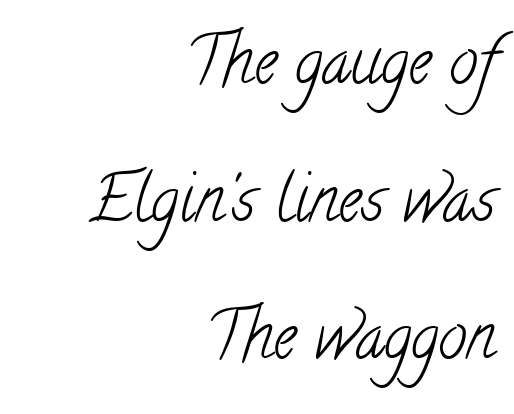
A great deal of white space separates one row of letters from the next. Nothing unusual about the tracking: characters are spaced as the font intends. The space beneath each line is pristine and unruled. No letter is thick-stroked: the sample isn't bold. The passage shown is typed in a proportional face where columns would drift.
